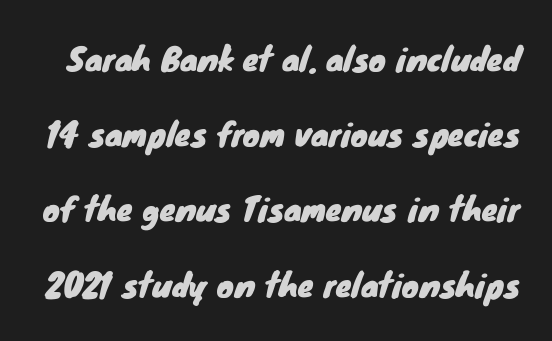
{"serif": "no", "width": "normal", "stroke_contrast": "low", "x_height": "small", "monospaced": "no", "underline": "no", "line_spacing": "loose", "line_spacing_ratio": 2.35, "letter_spacing": "normal", "letter_spacing_em": 0.0, "glyph_px": 32}
